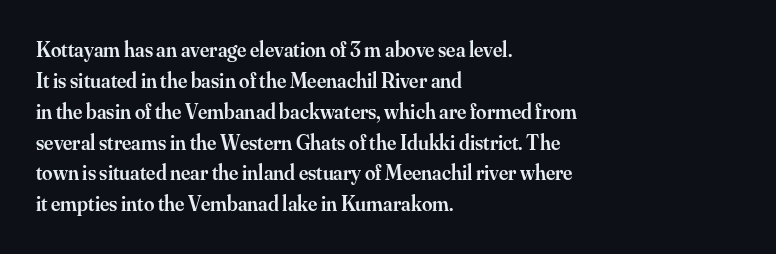
The image shows 21 px text type, upright; set left-aligned, normal line spacing (1.47x), normal letter spacing, not underlined.
